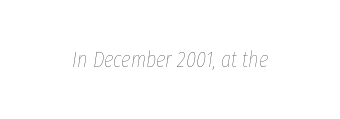
The letterforms sit shoulder to shoulder at normal distance. Each row of text sits above clean, open space. Posture: slanted. Weight: regular or lighter.
